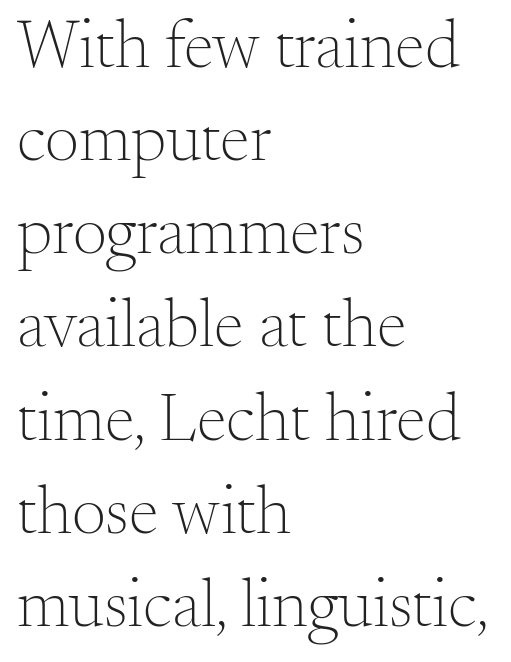
Underline: absent. Students, note that the glyphs here touch the page at normal intervals. Looks like regular typesetting: each glyph gets only the width it needs. Little horizontal feet cap the strokes, marking this as serif type.
